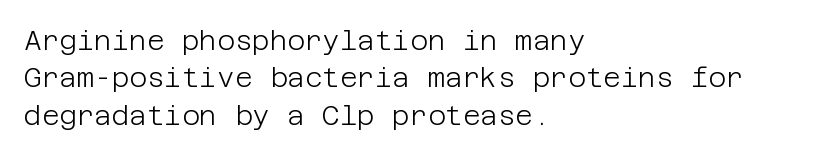
The image shows 27 px text type, upright; set left-aligned, normal line spacing (1.38x), normal letter spacing, not underlined.
